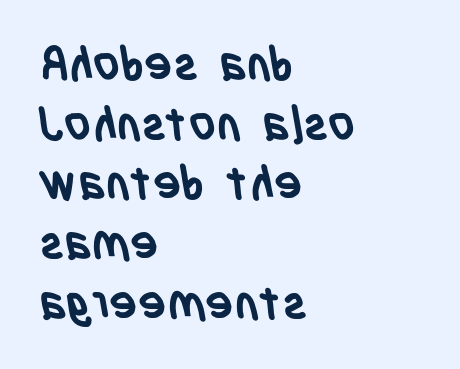
{"serif": "no", "bold": "yes", "weight": "semibold", "width": "condensed", "stroke_contrast": "low", "x_height": "large", "monospaced": "no", "underline": "no", "align": "left", "line_spacing": "normal", "line_spacing_ratio": 1.27, "letter_spacing": "normal", "letter_spacing_em": 0.0, "glyph_px": 47}
